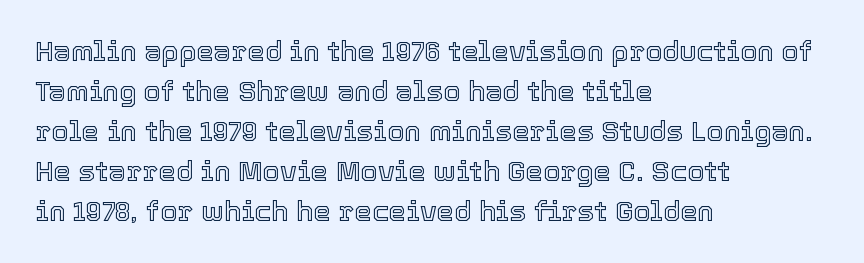
The space beneath each line is pristine and unruled. A normal amount of white space separates one row of letters from the next. Glyph-to-glyph distance matches everyday printed text. A typesetter would mark this as roman, not italic.
